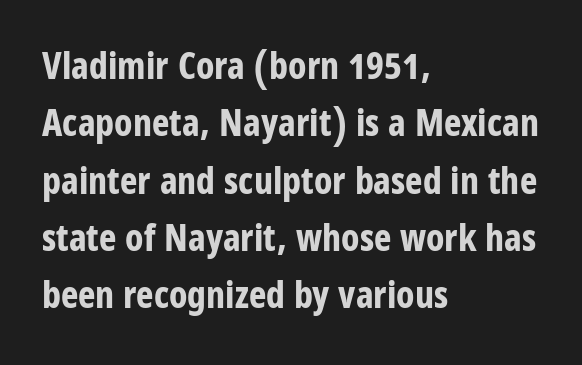
The image shows 37 px bold, condensed sans-serif type, upright; set left-aligned, normal line spacing (1.55x), normal letter spacing, not underlined; low stroke contrast and a large x-height.
